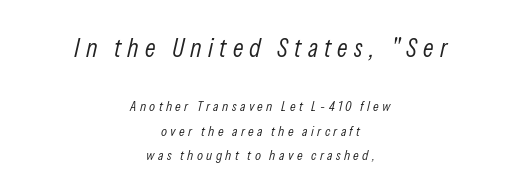
{"italic": "yes", "lean": "right", "slant_degrees": 13, "bold": "no", "underline": "no", "align": "center", "line_spacing_ratio": 1.75, "letter_spacing": "wide", "letter_spacing_em": 0.24, "larger_block": "first", "size_ratio": 1.86, "glyph_px": 26}
